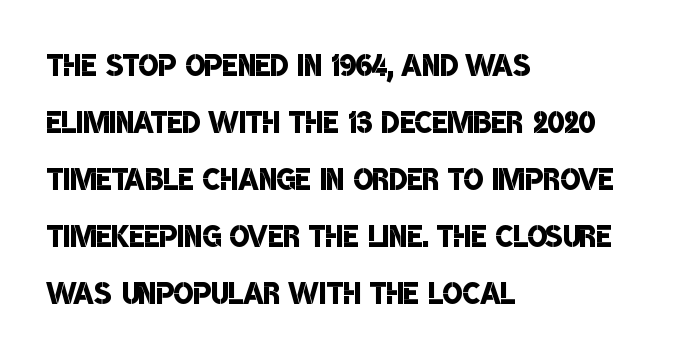
The image shows 41 px semibold, condensed sans-serif type; set left-aligned, normal line spacing (1.39x), normal letter spacing, not underlined; low stroke contrast and a large x-height.
